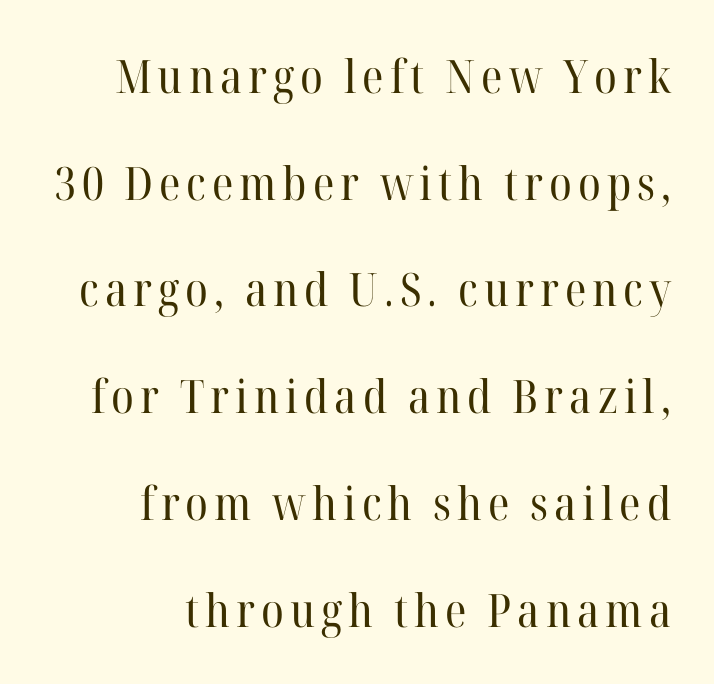
Q: Is the text bold? A: No.
Q: Is the text italic (slanted)? A: No, it is upright.
Q: Is the typeface a serif or a sans-serif typeface? A: Serif.
Q: Is the text underlined? A: No.
Q: How is the paragraph aligned? A: Right-aligned.
Q: Is the spacing between lines tight, normal or loose? A: Loose.
Q: Width (condensed, normal, or wide)? A: Normal.
Q: Stroke contrast? A: High.
Q: x-height? A: Medium.
Q: Monospaced? A: No.
